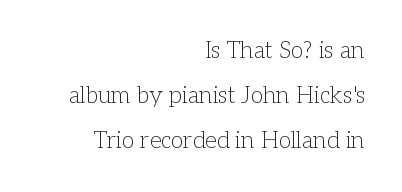
The image shows 23 px text type, upright; set right-aligned, loose line spacing (1.95x), normal letter spacing, not underlined.
